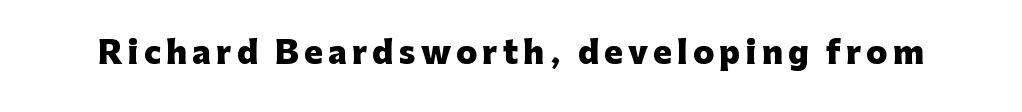
Q: Is the text bold? A: Yes.
Q: Is the text italic (slanted)? A: No, it is upright.
Q: Is the typeface a serif or a sans-serif typeface? A: Sans-serif.
Q: Is the text underlined? A: No.
Q: Width (condensed, normal, or wide)? A: Normal.
Q: Stroke contrast? A: Low.
Q: x-height? A: Medium.
Q: Monospaced? A: No.
